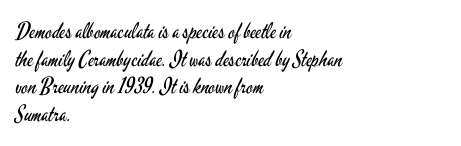
{"bold": "no", "underline": "no", "align": "left", "line_spacing": "normal", "line_spacing_ratio": 1.26, "letter_spacing": "normal", "letter_spacing_em": 0.0, "glyph_px": 22}
